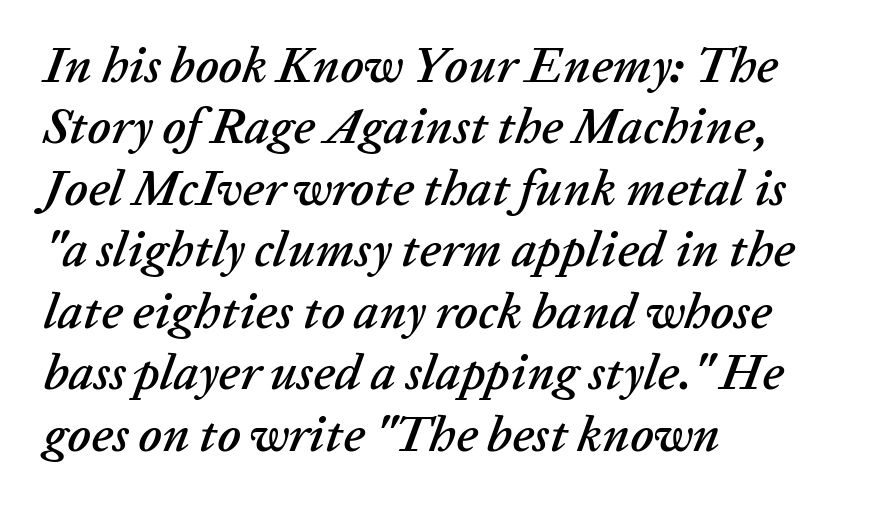
The image shows 50 px text type, italic (leaning right); set left-aligned, line spacing 1.23x, normal letter spacing, not underlined; low stroke contrast and a medium x-height.
